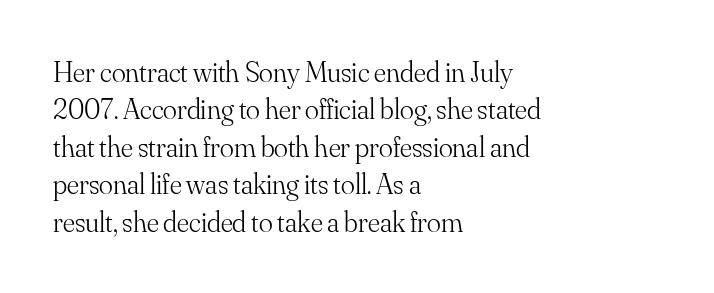
{"serif": "yes", "italic": "no", "bold": "no", "weight": "light", "width": "normal", "stroke_contrast": "medium", "x_height": "small", "monospaced": "no", "underline": "no", "align": "left", "line_spacing": "normal", "line_spacing_ratio": 1.29, "letter_spacing": "normal", "letter_spacing_em": 0.0, "glyph_px": 29}
